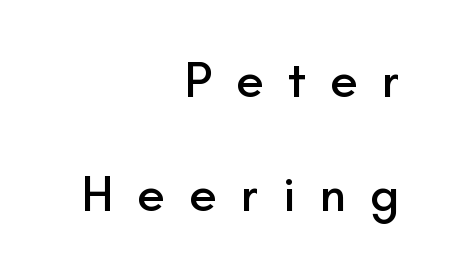
{"serif": "no", "italic": "no", "width": "normal", "stroke_contrast": "low", "x_height": "small", "monospaced": "no", "underline": "no", "align": "right", "line_spacing": "loose", "line_spacing_ratio": 2.23, "letter_spacing": "wide", "letter_spacing_em": 0.47, "glyph_px": 51}
